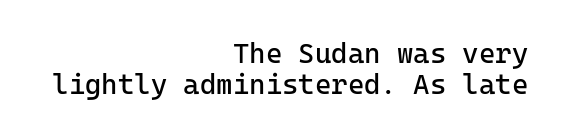
The image shows 28 px regular-weight sans-serif type, upright, monospaced; set right-aligned, tight line spacing (1.1x), normal letter spacing, not underlined; low stroke contrast and a medium x-height.
